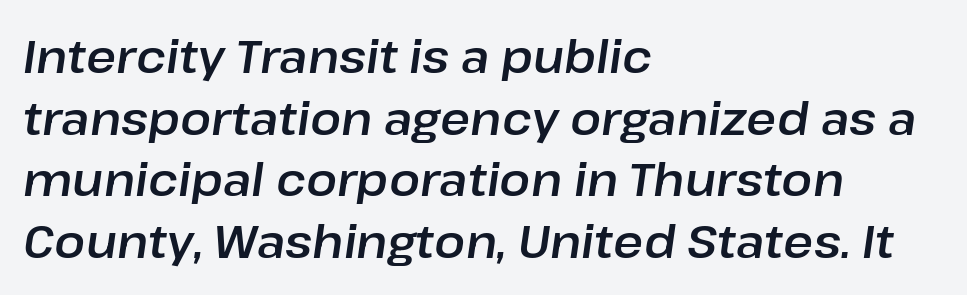
Caption: multi-line text, flush left, ragged right. Interline gaps are of average width in this sample. Between one letter and the next there's only the usual sliver of space. In terms of posture, this sample is oblique. Each row of text sits above clean, open space.
